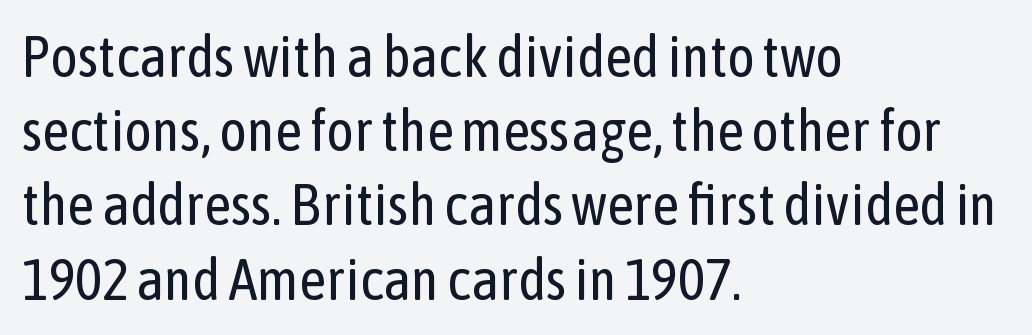
Students, note that the glyphs here touch the page at normal intervals. Any mark beneath the type? The region is blank. Characters remain perfectly vertical along every line. How would I describe the line gaps? Plain and ordinary.
